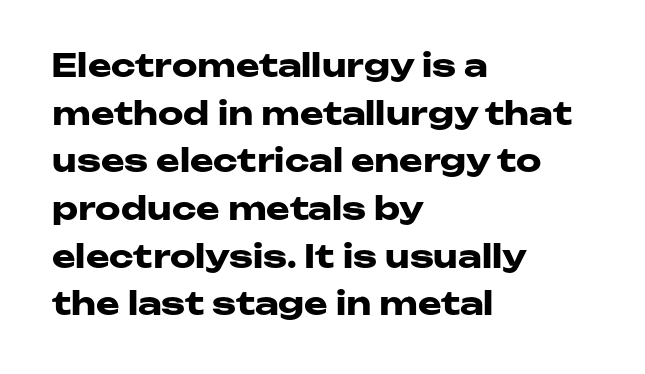
Q: Is the text bold? A: Yes.
Q: Is the text italic (slanted)? A: No, it is upright.
Q: Is the typeface a serif or a sans-serif typeface? A: Sans-serif.
Q: Is the text underlined? A: No.
Q: How is the paragraph aligned? A: Left-aligned.
Q: Is the spacing between letters normal or unusually wide? A: Normal.
Q: Is the spacing between lines tight, normal or loose? A: Normal.
Q: Width (condensed, normal, or wide)? A: Wide.
Q: Stroke contrast? A: Low.
Q: x-height? A: Medium.
Q: Monospaced? A: No.
